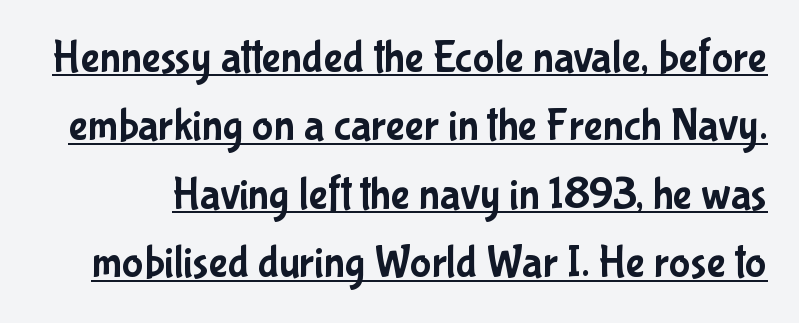
Regarding leading, the lines here are spaced in the standard way. Tracking value appears to be zero — textbook default spacing. Varying glyph widths throughout — classic text-font behaviour. Serifs: no, the terminals of the letterforms are clean. Posture: straight, roman, zero tilt. Underlining? Definitely there.
